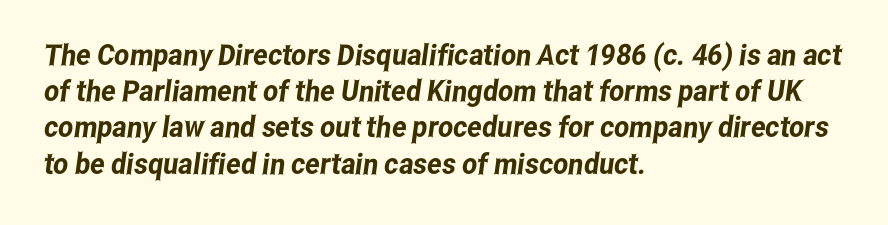
{"serif": "no", "width": "condensed", "stroke_contrast": "low", "x_height": "medium", "monospaced": "no", "underline": "no", "align": "left", "line_spacing": "normal", "line_spacing_ratio": 1.25, "letter_spacing": "normal", "letter_spacing_em": 0.0, "glyph_px": 29}
